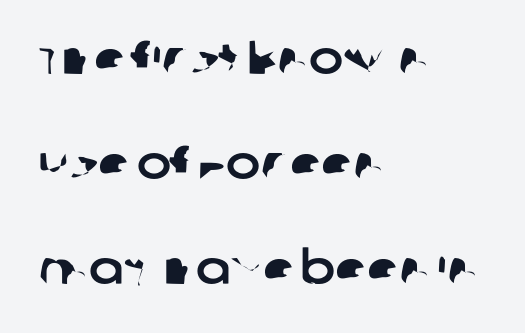
Q: Is the typeface a serif or a sans-serif typeface? A: Sans-serif.
Q: Is the text underlined? A: No.
Q: How is the paragraph aligned? A: Left-aligned.
Q: Is the spacing between letters normal or unusually wide? A: Normal.
Q: Is the spacing between lines tight, normal or loose? A: Loose.
Q: Width (condensed, normal, or wide)? A: Normal.
Q: Stroke contrast? A: Low.
Q: x-height? A: Large.
Q: Monospaced? A: No.
